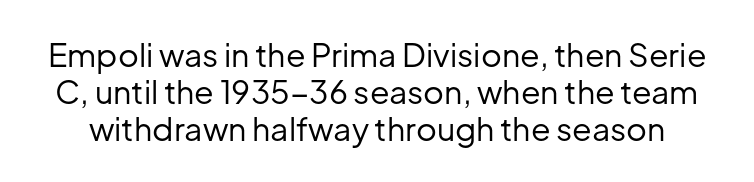
The image shows 32 px regular-weight sans-serif type, upright; set tight line spacing (1.15x), normal letter spacing, not underlined; low stroke contrast and a medium x-height.
